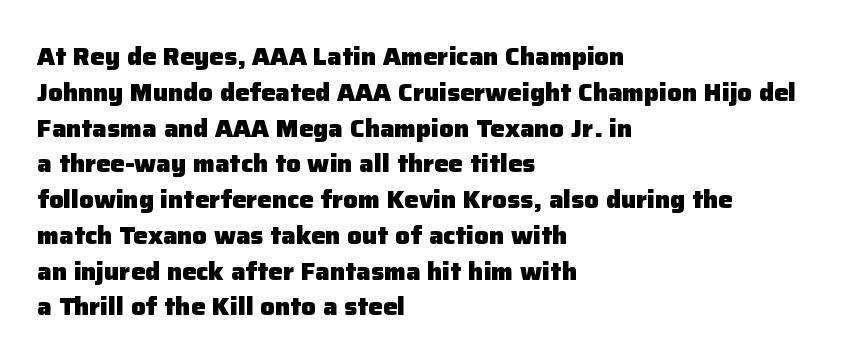
The image shows 24 px bold type, upright; set left-aligned, normal line spacing (1.49x), normal letter spacing, not underlined.
